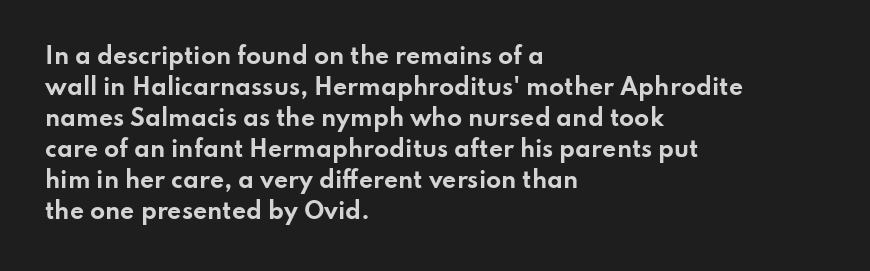
Q: Is the text bold? A: Yes.
Q: Is the text italic (slanted)? A: No, it is upright.
Q: Is the text underlined? A: No.
Q: How is the paragraph aligned? A: Left-aligned.
Q: Is the spacing between letters normal or unusually wide? A: Normal.
Q: Is the spacing between lines tight, normal or loose? A: Normal.
